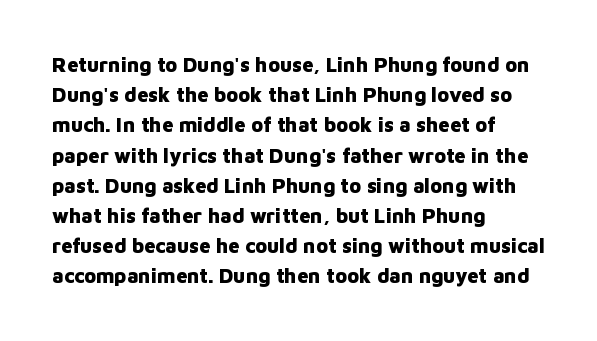
The image shows 20 px bold type, upright; set left-aligned, normal line spacing (1.51x), normal letter spacing, not underlined.
